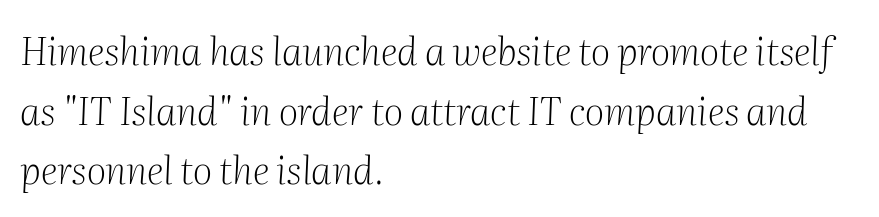
{"serif": "yes", "italic": "yes", "lean": "right", "slant_degrees": 2, "bold": "no", "weight": "light", "width": "normal", "stroke_contrast": "medium", "x_height": "medium", "monospaced": "no", "underline": "no", "align": "left", "line_spacing": "normal", "line_spacing_ratio": 1.57, "letter_spacing": "normal", "letter_spacing_em": 0.0, "glyph_px": 38}
